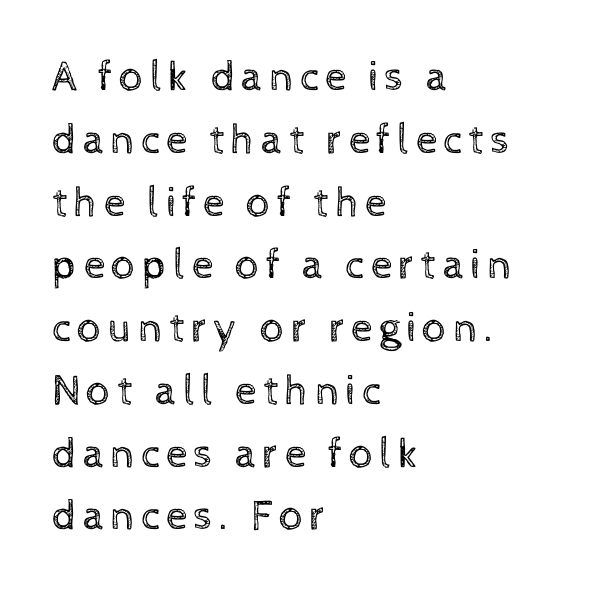
{"italic": "no", "bold": "no", "weight": "regular", "width": "normal", "x_height": "medium", "monospaced": "no", "underline": "no", "align": "left", "line_spacing": "normal", "line_spacing_ratio": 1.46, "glyph_px": 43}
